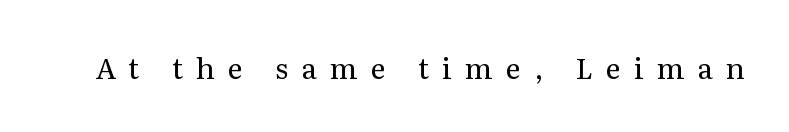
Characters follow at a spacing far wider than the type designer built in. Beneath every word, the page is bare. A light-to-regular cut is what we see here. Rendered with straight, roman letterforms.
